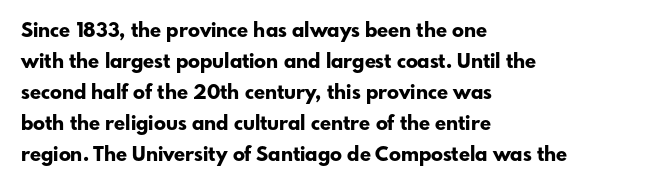
Q: Is the text bold? A: Yes.
Q: Is the text italic (slanted)? A: No, it is upright.
Q: Is the text underlined? A: No.
Q: How is the paragraph aligned? A: Left-aligned.
Q: Is the spacing between letters normal or unusually wide? A: Normal.
Q: Is the spacing between lines tight, normal or loose? A: Normal.
